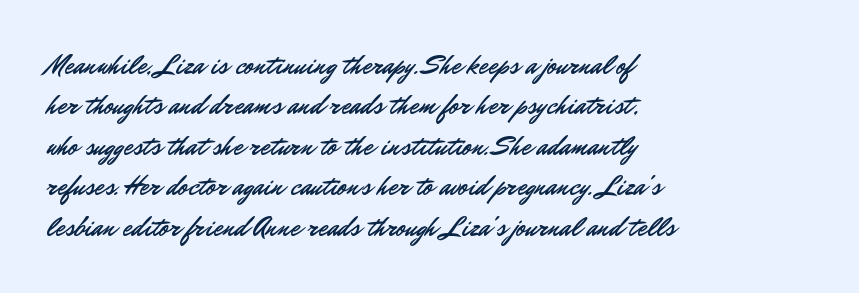
{"underline": "no", "align": "left", "line_spacing": "normal", "line_spacing_ratio": 1.5, "letter_spacing": "normal", "letter_spacing_em": 0.0, "glyph_px": 27}
